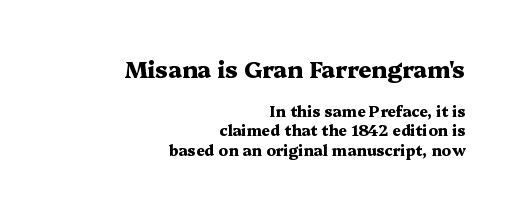
Q: Is the text bold? A: Yes.
Q: Is the text italic (slanted)? A: No, it is upright.
Q: Is the text underlined? A: No.
Q: How is the paragraph aligned? A: Right-aligned.
Q: Is the spacing between letters normal or unusually wide? A: Normal.
Q: Is the spacing between lines tight, normal or loose? A: Normal.
Q: Which block of text is set in a larger size, the first (top) or the second (bottom)? A: The first (top) one.
